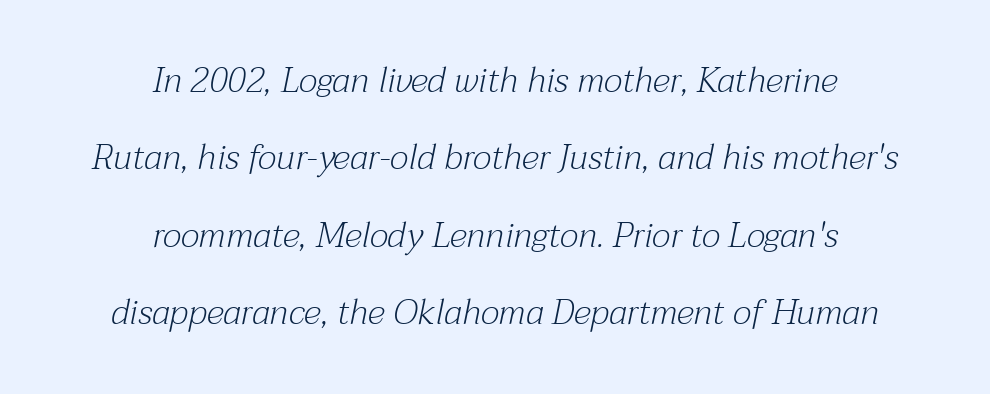
Look at the tracking — it's just the regular setting, nothing added. The rendering uses natural spacing where letterforms have individual widths. The face used here is seriffed, in the tradition of book romans. This sample trades compactness for vertical openness between lines. Horizontally, the lines are justified to the midpoint only.
